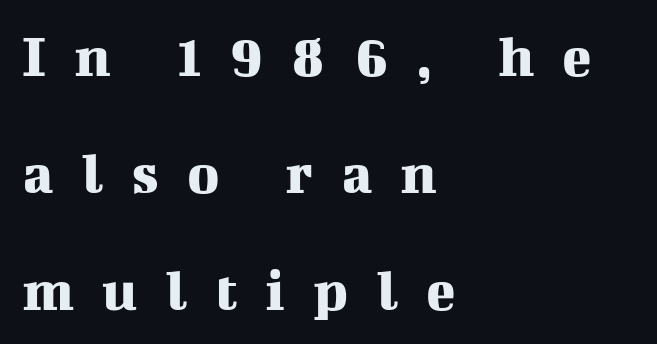
Q: Is the text italic (slanted)? A: No, it is upright.
Q: Is the typeface a serif or a sans-serif typeface? A: Serif.
Q: Is the text underlined? A: No.
Q: How is the paragraph aligned? A: Left-aligned.
Q: Is the spacing between letters normal or unusually wide? A: Unusually wide.
Q: Is the spacing between lines tight, normal or loose? A: Loose.
Q: Width (condensed, normal, or wide)? A: Normal.
Q: Stroke contrast? A: Medium.
Q: x-height? A: Medium.
Q: Monospaced? A: No.
